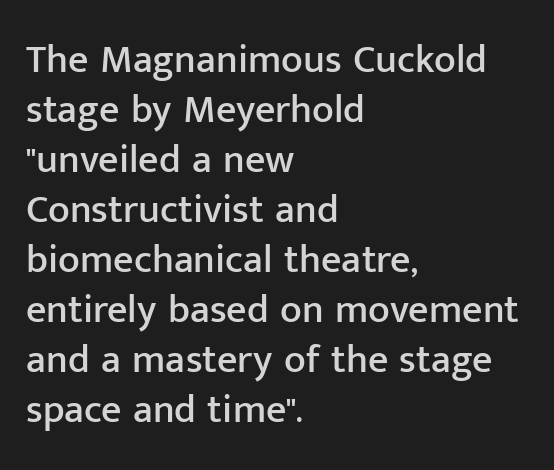
Nope, not italic — everything's standing straight. Where is the straight margin? On the left. Varying glyph widths throughout — classic text-font behaviour. A sans-serif font was chosen for this passage. Baseline-to-baseline distance is the conventional proportion of letter height.
